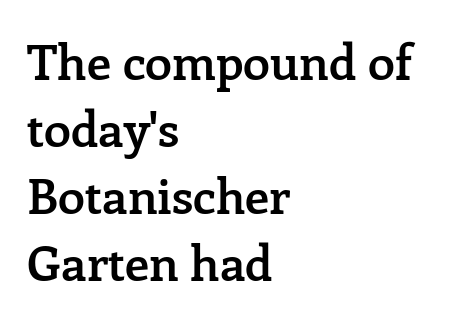
Q: Is the text bold? A: Semi-bold.
Q: Is the text italic (slanted)? A: No, it is upright.
Q: Is the typeface a serif or a sans-serif typeface? A: Serif.
Q: Is the text underlined? A: No.
Q: How is the paragraph aligned? A: Left-aligned.
Q: Is the spacing between letters normal or unusually wide? A: Normal.
Q: Is the spacing between lines tight, normal or loose? A: Normal.
Q: Width (condensed, normal, or wide)? A: Normal.
Q: Stroke contrast? A: Low.
Q: x-height? A: Medium.
Q: Monospaced? A: No.
